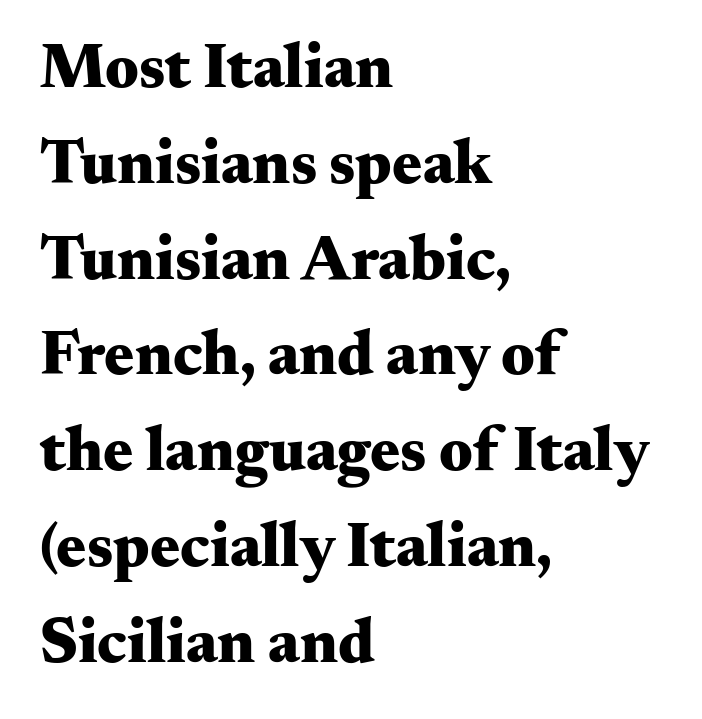
The image shows 63 px heavy, wide serif type, upright; set left-aligned, normal line spacing (1.52x), normal letter spacing, not underlined; medium stroke contrast and a small x-height.
